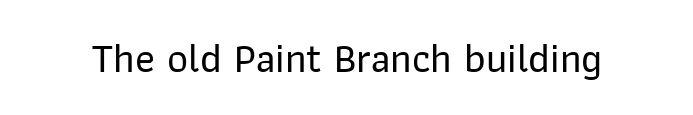
The image shows 41 px sans-serif type, upright; set normal letter spacing, not underlined; low stroke contrast and a medium x-height.
